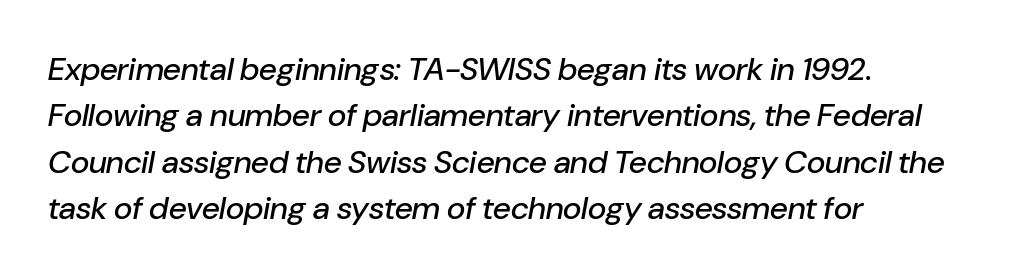
{"italic": "yes", "lean": "right", "slant_degrees": 10, "width": "normal", "stroke_contrast": "low", "x_height": "medium", "monospaced": "no", "underline": "no", "align": "left", "line_spacing": "normal", "line_spacing_ratio": 1.45, "letter_spacing": "normal", "letter_spacing_em": 0.0, "glyph_px": 32}
